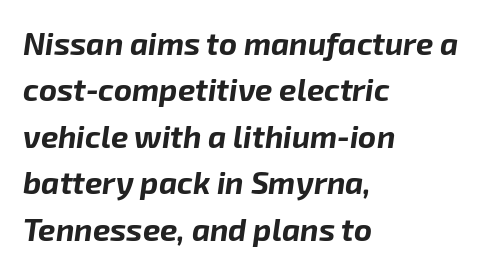
{"italic": "yes", "lean": "right", "slant_degrees": 8, "bold": "yes", "weight": "bold", "width": "normal", "stroke_contrast": "low", "x_height": "medium", "monospaced": "no", "underline": "no", "align": "left", "line_spacing": "normal", "line_spacing_ratio": 1.5, "letter_spacing": "normal", "letter_spacing_em": 0.0, "glyph_px": 31}
